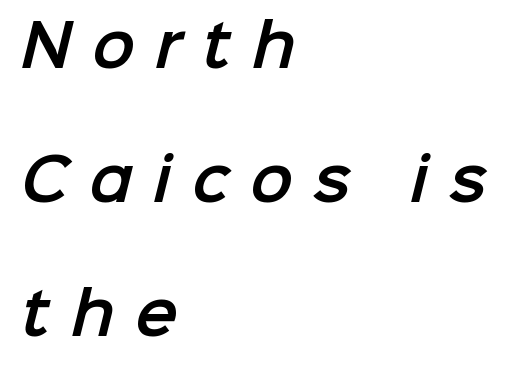
Q: Is the typeface a serif or a sans-serif typeface? A: Sans-serif.
Q: Is the text underlined? A: No.
Q: How is the paragraph aligned? A: Left-aligned.
Q: Is the spacing between letters normal or unusually wide? A: Unusually wide.
Q: Is the spacing between lines tight, normal or loose? A: Loose.
Q: Width (condensed, normal, or wide)? A: Normal.
Q: Stroke contrast? A: Low.
Q: x-height? A: Medium.
Q: Monospaced? A: No.
